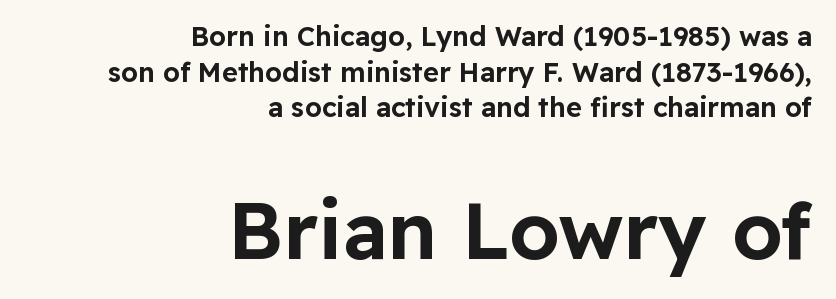
{"serif": "no", "italic": "no", "width": "normal", "stroke_contrast": "low", "x_height": "medium", "monospaced": "no", "underline": "no", "align": "right", "line_spacing": "normal", "line_spacing_ratio": 1.32, "letter_spacing": "normal", "letter_spacing_em": 0.0, "larger_block": "second", "size_ratio": 2.96, "glyph_px": 80}
